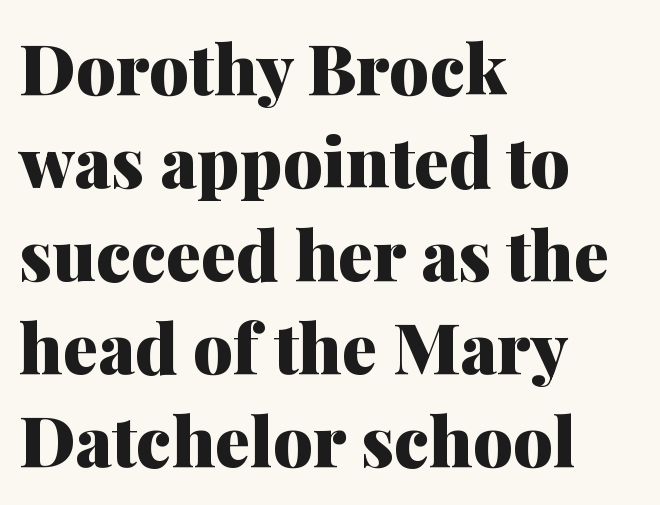
{"serif": "yes", "italic": "no", "bold": "yes", "weight": "heavy", "width": "normal", "stroke_contrast": "medium", "x_height": "medium", "monospaced": "no", "underline": "no", "align": "left", "line_spacing": "normal", "line_spacing_ratio": 1.33, "letter_spacing": "normal", "letter_spacing_em": 0.0, "glyph_px": 70}
